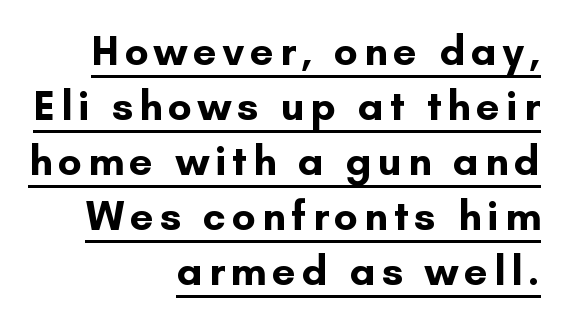
Proportional: the letters do not fall into vertical columns. The rendering uses a moderate line-height, typical for paragraphs. A typesetter would mark this as roman, not italic. The rendering anchors every line to the right-hand side. The string is rendered with underlining switched on.
